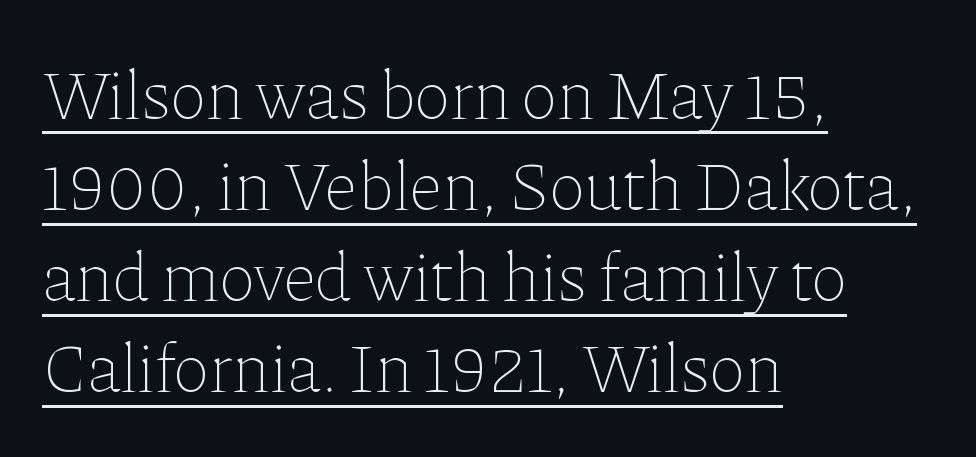
Q: Is the text bold? A: No.
Q: Is the text italic (slanted)? A: No, it is upright.
Q: Is the text underlined? A: Yes.
Q: How is the paragraph aligned? A: Left-aligned.
Q: Is the spacing between letters normal or unusually wide? A: Normal.
Q: Is the spacing between lines tight, normal or loose? A: Normal.
Q: Width (condensed, normal, or wide)? A: Normal.
Q: Stroke contrast? A: Low.
Q: x-height? A: Medium.
Q: Monospaced? A: No.
